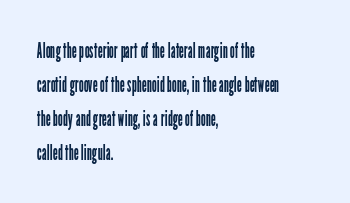
{"italic": "no", "bold": "no", "underline": "no", "align": "left", "line_spacing": "normal", "line_spacing_ratio": 1.54, "letter_spacing": "normal", "letter_spacing_em": 0.0, "glyph_px": 22}
